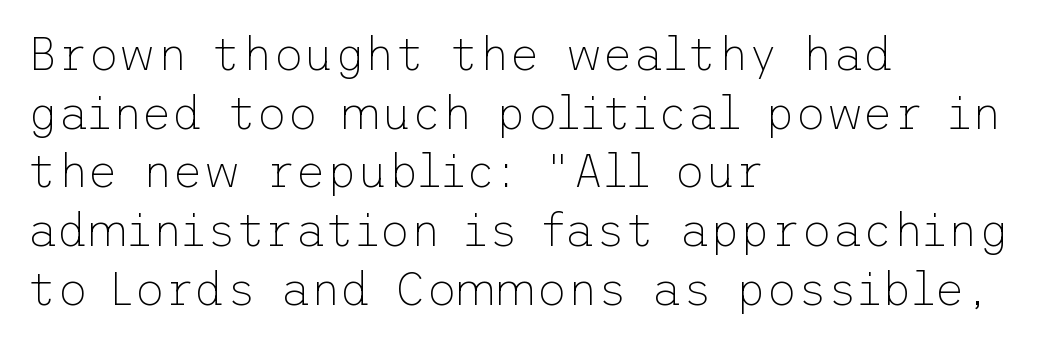
{"serif": "no", "italic": "no", "bold": "no", "weight": "thin", "width": "normal", "stroke_contrast": "low", "x_height": "medium", "underline": "no", "align": "left", "line_spacing": "normal", "line_spacing_ratio": 1.25, "letter_spacing": "normal", "letter_spacing_em": 0.0, "glyph_px": 47}
